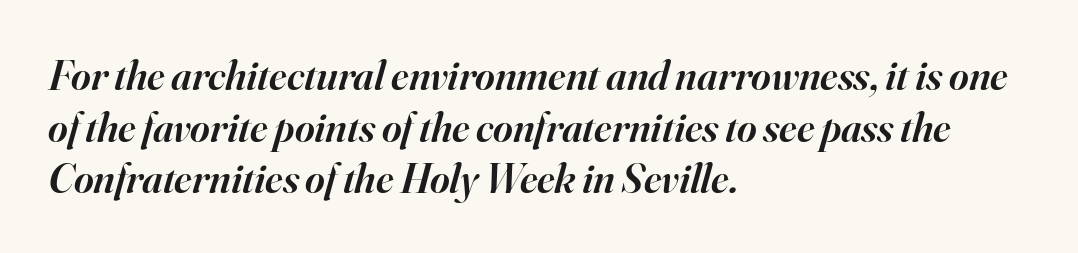
The image shows 42 px semibold serif type, italic (leaning right); set left-aligned, line spacing 1.23x, normal letter spacing, not underlined; high stroke contrast and a small x-height.
